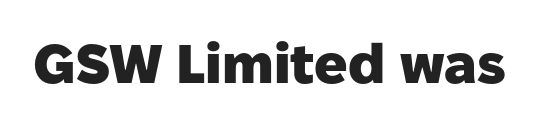
Q: Is the text bold? A: Yes.
Q: Is the text italic (slanted)? A: No, it is upright.
Q: Is the typeface a serif or a sans-serif typeface? A: Sans-serif.
Q: Is the text underlined? A: No.
Q: Is the spacing between letters normal or unusually wide? A: Normal.
Q: Width (condensed, normal, or wide)? A: Normal.
Q: Stroke contrast? A: Low.
Q: x-height? A: Medium.
Q: Monospaced? A: No.
